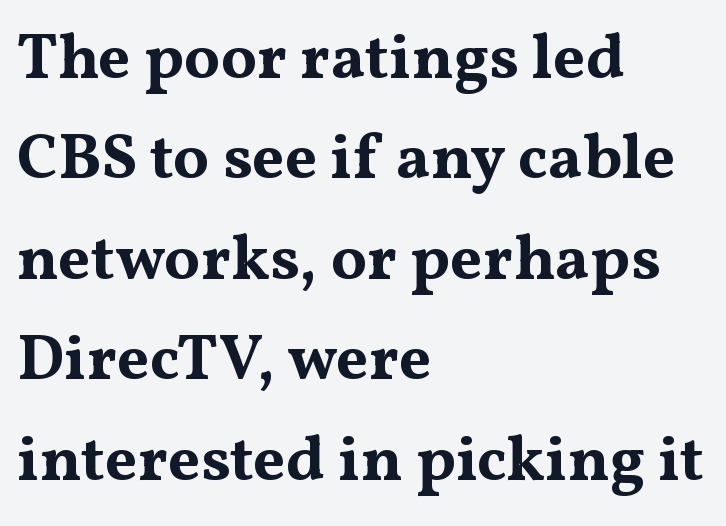
The image shows 64 px bold, wide serif type, upright; set left-aligned, normal line spacing (1.57x), normal letter spacing, not underlined; medium stroke contrast and a medium x-height.
